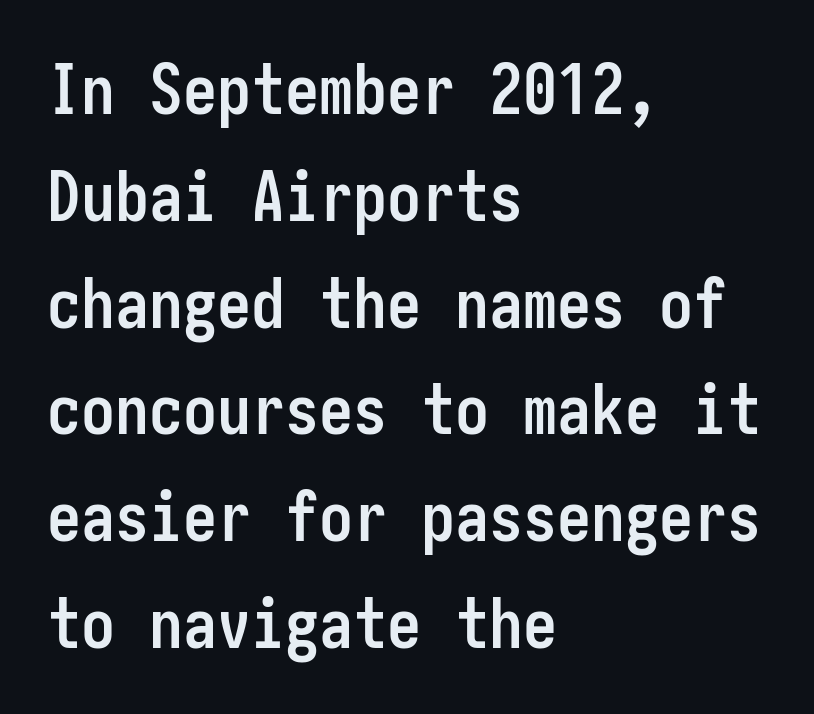
Whoever set this chose a conventional vertical rhythm. This is the regular roman posture of the typeface. A typesetter would call this zero additional tracking. Left-aligned paragraph, ragged on the right.
